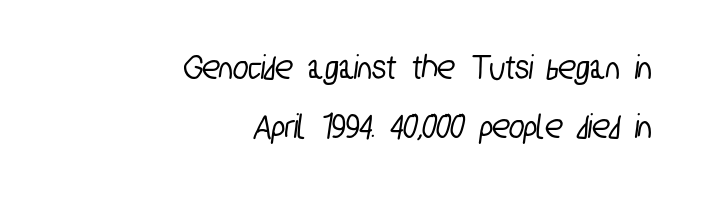
Tracking value appears to be zero — textbook default spacing. Do the characters align in a grid? No, the font is proportional. Each letter's strokes conclude bluntly, with no projecting serifs. Type without underlining. Regular leading.
